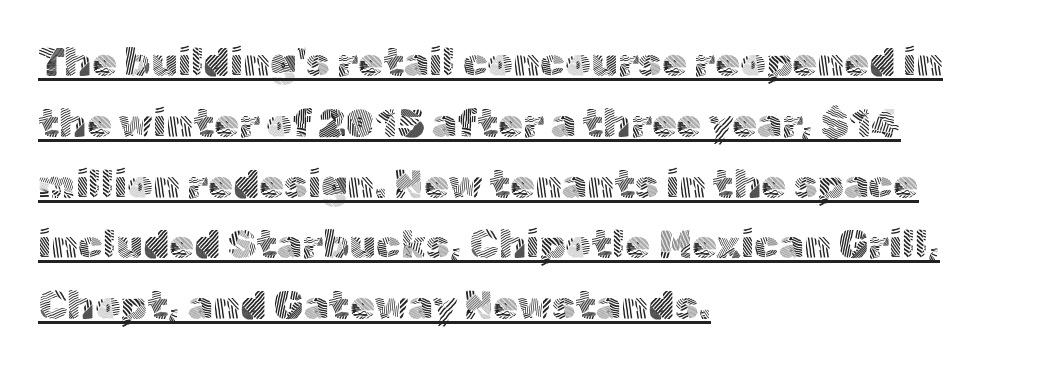
The letters carry no serifs — their stems end cleanly without finishing strokes. Posture: vertical. The letterforms sit shoulder to shoulder at normal distance. In designer terms, the underline attribute is active on this setting. You could not count columns in this text — the font is proportionally spaced.
